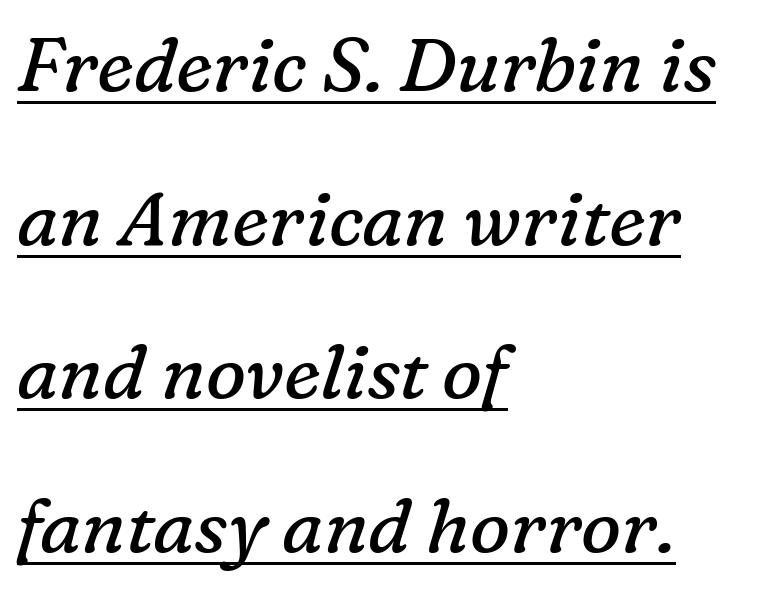
Line beginnings align vertically; line endings do not. The axis of the letterforms is tilted away from vertical. The words here are underlined. Font category for this specimen: serif. Character widths vary here, with narrow letters taking less room than wide ones.
